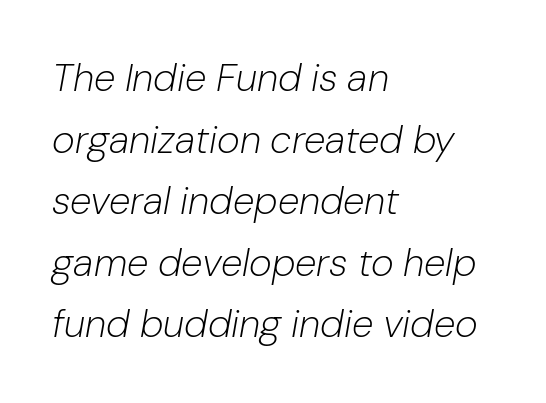
The image shows 39 px light type, italic (leaning right); set left-aligned, normal line spacing (1.58x), normal letter spacing, not underlined; low stroke contrast and a medium x-height.
